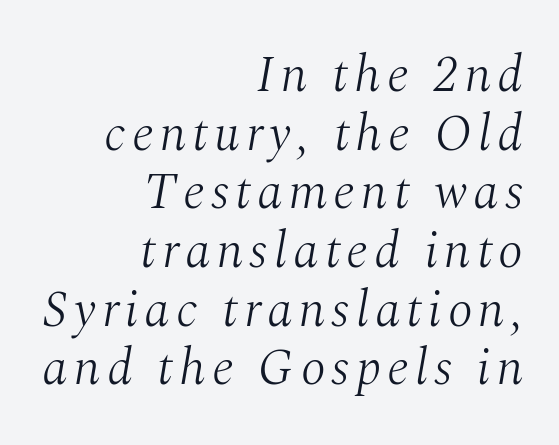
One-word summary of the alignment: right. These lines huddle together more closely than default settings would place them. Character widths vary here, with narrow letters taking less room than wide ones. Regarding serifs, this sample has them.
